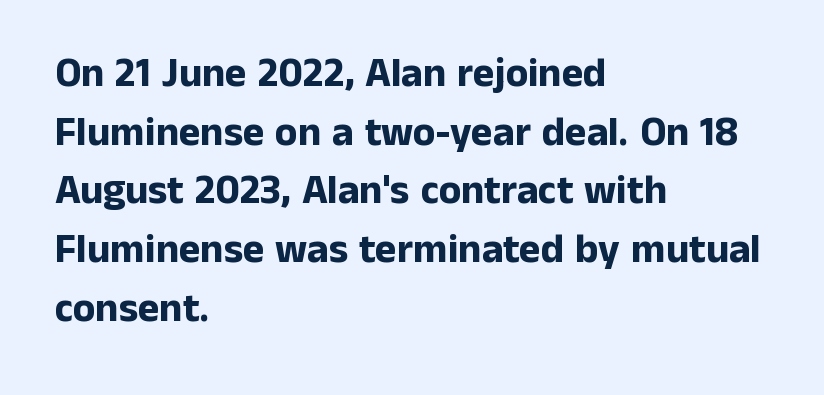
{"serif": "no", "italic": "no", "bold": "yes", "weight": "bold", "width": "normal", "stroke_contrast": "low", "x_height": "medium", "monospaced": "no", "underline": "no", "align": "left", "line_spacing": "normal", "line_spacing_ratio": 1.43, "letter_spacing": "normal", "letter_spacing_em": 0.0, "glyph_px": 41}
